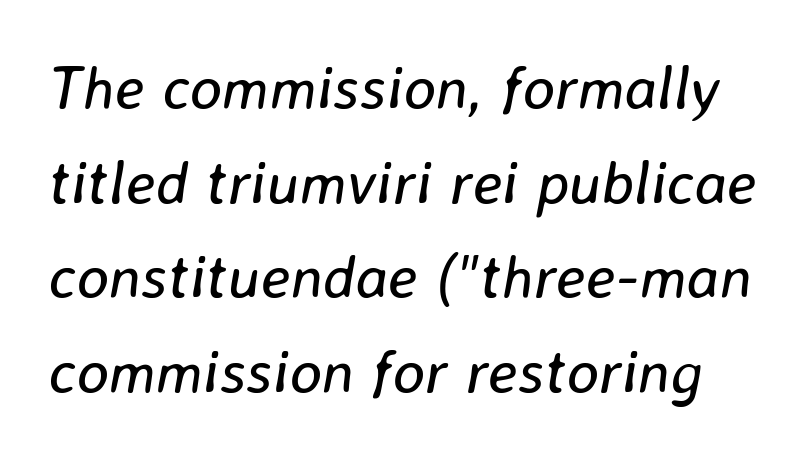
Q: Is the text bold? A: No.
Q: Is the text italic (slanted)? A: Yes, it leans right by about 8 degrees.
Q: Is the text underlined? A: No.
Q: Is the spacing between letters normal or unusually wide? A: Normal.
Q: Is the spacing between lines tight, normal or loose? A: Normal.
Q: Width (condensed, normal, or wide)? A: Normal.
Q: Stroke contrast? A: Low.
Q: x-height? A: Medium.
Q: Monospaced? A: No.
